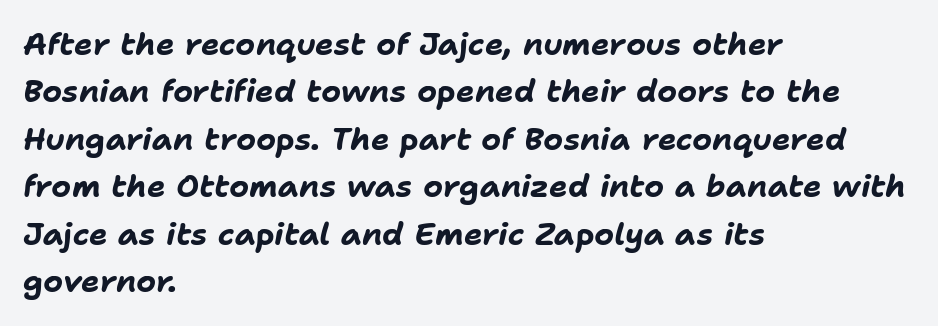
{"italic": "yes", "lean": "right", "slant_degrees": 11, "bold": "yes", "weight": "bold", "width": "normal", "stroke_contrast": "low", "x_height": "medium", "monospaced": "no", "underline": "no", "align": "left", "line_spacing": "normal", "line_spacing_ratio": 1.53, "letter_spacing": "normal", "letter_spacing_em": 0.0, "glyph_px": 31}
